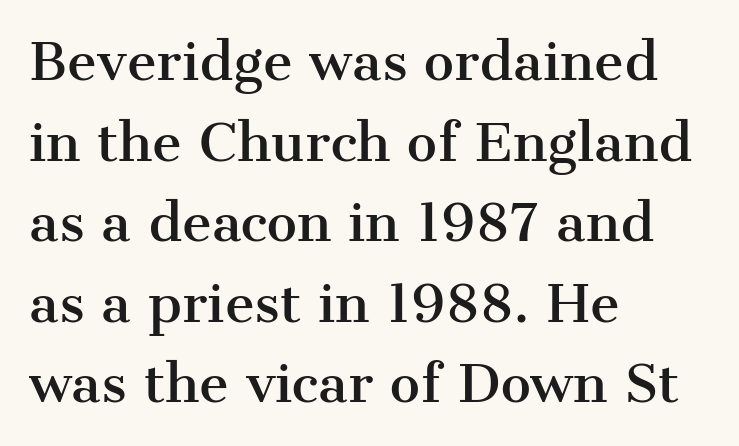
{"serif": "yes", "italic": "no", "width": "normal", "stroke_contrast": "medium", "x_height": "medium", "monospaced": "no", "underline": "no", "align": "left", "line_spacing": "normal", "line_spacing_ratio": 1.58, "letter_spacing": "normal", "letter_spacing_em": 0.0, "glyph_px": 51}
